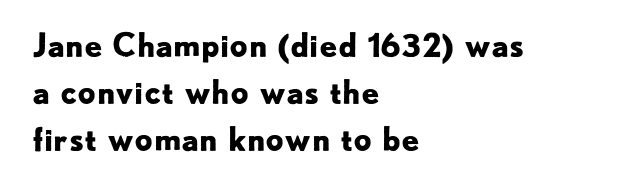
Q: Is the text bold? A: Yes.
Q: Is the text italic (slanted)? A: No, it is upright.
Q: Is the typeface a serif or a sans-serif typeface? A: Sans-serif.
Q: Is the text underlined? A: No.
Q: How is the paragraph aligned? A: Left-aligned.
Q: Is the spacing between letters normal or unusually wide? A: Normal.
Q: Is the spacing between lines tight, normal or loose? A: Normal.
Q: Width (condensed, normal, or wide)? A: Normal.
Q: Stroke contrast? A: Low.
Q: x-height? A: Small.
Q: Monospaced? A: No.
